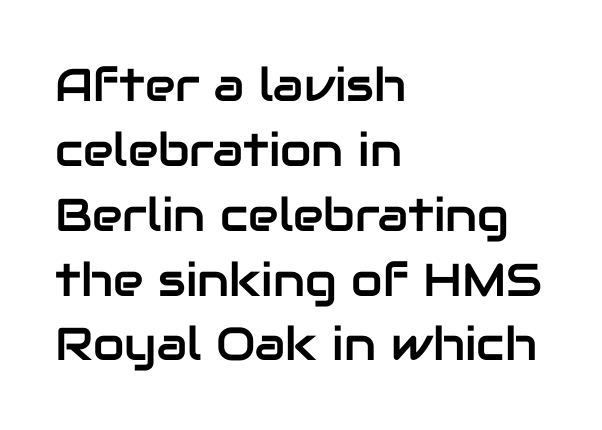
Q: Is the text italic (slanted)? A: No, it is upright.
Q: Is the typeface a serif or a sans-serif typeface? A: Sans-serif.
Q: Is the text underlined? A: No.
Q: How is the paragraph aligned? A: Left-aligned.
Q: Is the spacing between letters normal or unusually wide? A: Normal.
Q: Is the spacing between lines tight, normal or loose? A: Normal.
Q: Width (condensed, normal, or wide)? A: Normal.
Q: Stroke contrast? A: Low.
Q: x-height? A: Medium.
Q: Monospaced? A: No.
